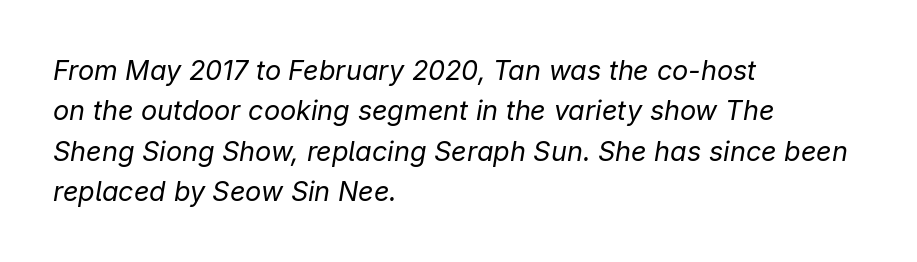
Q: Is the text bold? A: No.
Q: Is the text italic (slanted)? A: Yes, it leans right by about 9 degrees.
Q: Is the text underlined? A: No.
Q: How is the paragraph aligned? A: Left-aligned.
Q: Is the spacing between letters normal or unusually wide? A: Normal.
Q: Is the spacing between lines tight, normal or loose? A: Normal.
